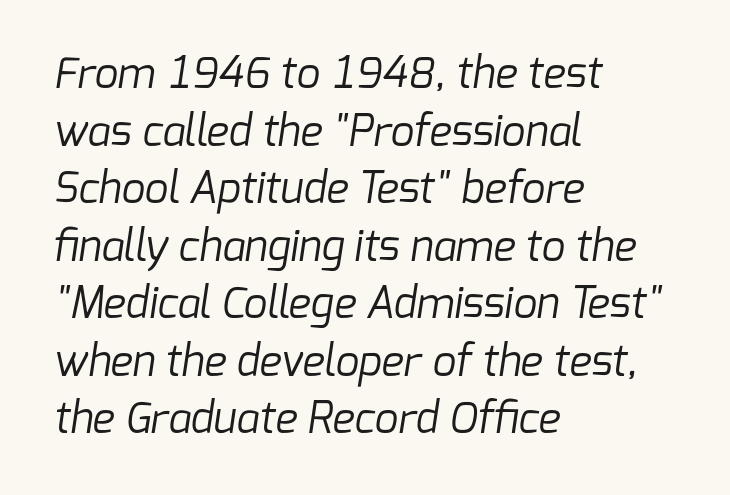
Q: Is the text bold? A: No.
Q: Is the typeface a serif or a sans-serif typeface? A: Sans-serif.
Q: Is the text underlined? A: No.
Q: How is the paragraph aligned? A: Left-aligned.
Q: Is the spacing between letters normal or unusually wide? A: Normal.
Q: Is the spacing between lines tight, normal or loose? A: Normal.
Q: Width (condensed, normal, or wide)? A: Normal.
Q: Stroke contrast? A: Low.
Q: x-height? A: Medium.
Q: Monospaced? A: No.
